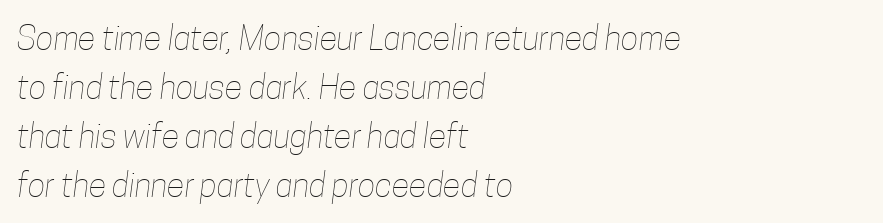
The image shows 33 px thin, condensed type; set left-aligned, normal line spacing (1.48x), normal letter spacing, not underlined; low stroke contrast and a medium x-height.
